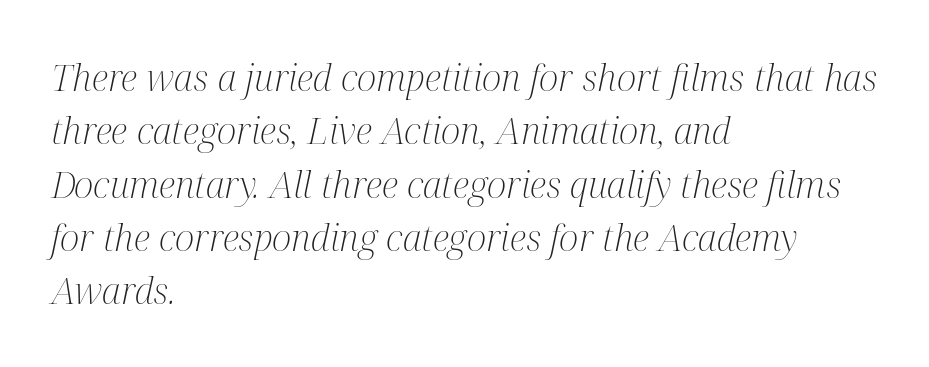
Q: Is the text bold? A: No.
Q: Is the text italic (slanted)? A: Yes, it leans right by about 12 degrees.
Q: Is the typeface a serif or a sans-serif typeface? A: Serif.
Q: Is the text underlined? A: No.
Q: How is the paragraph aligned? A: Left-aligned.
Q: Is the spacing between letters normal or unusually wide? A: Normal.
Q: Is the spacing between lines tight, normal or loose? A: Normal.
Q: Width (condensed, normal, or wide)? A: Condensed.
Q: Stroke contrast? A: Medium.
Q: x-height? A: Medium.
Q: Monospaced? A: No.
